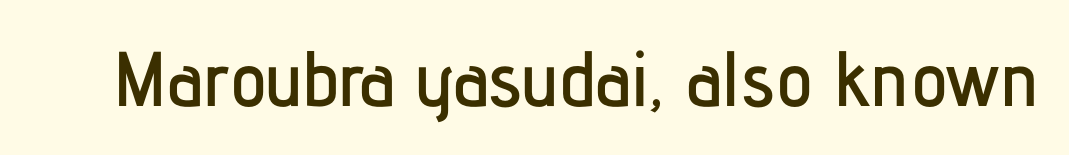
Q: Is the text italic (slanted)? A: No, it is upright.
Q: Is the typeface a serif or a sans-serif typeface? A: Sans-serif.
Q: Is the text underlined? A: No.
Q: Is the spacing between letters normal or unusually wide? A: Normal.
Q: Width (condensed, normal, or wide)? A: Condensed.
Q: Stroke contrast? A: Low.
Q: x-height? A: Medium.
Q: Monospaced? A: No.
